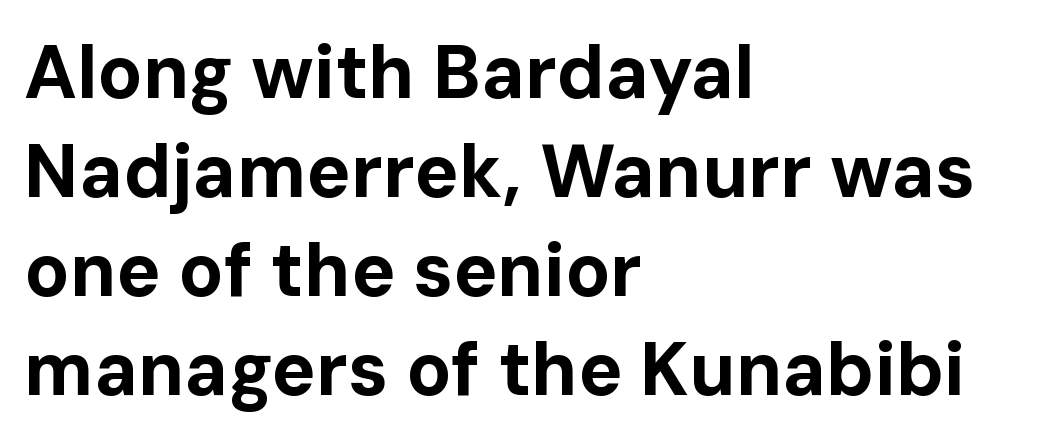
{"serif": "no", "italic": "no", "bold": "yes", "weight": "bold", "width": "normal", "stroke_contrast": "low", "x_height": "medium", "monospaced": "no", "underline": "no", "align": "left", "line_spacing": "normal", "line_spacing_ratio": 1.34, "letter_spacing": "normal", "letter_spacing_em": 0.0, "glyph_px": 74}
